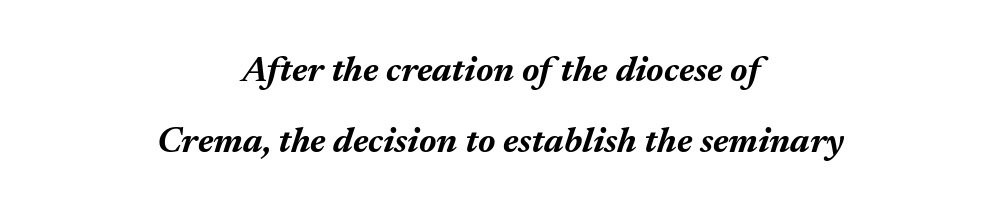
Q: Is the text bold? A: Yes.
Q: Is the text italic (slanted)? A: Yes, it leans right by about 17 degrees.
Q: Is the text underlined? A: No.
Q: How is the paragraph aligned? A: Centered.
Q: Is the spacing between letters normal or unusually wide? A: Normal.
Q: Is the spacing between lines tight, normal or loose? A: Loose.
Q: Width (condensed, normal, or wide)? A: Normal.
Q: Stroke contrast? A: Medium.
Q: x-height? A: Medium.
Q: Monospaced? A: No.
